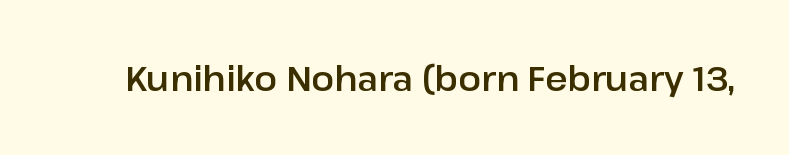
{"serif": "no", "italic": "no", "width": "normal", "stroke_contrast": "low", "x_height": "medium", "monospaced": "no", "underline": "no", "letter_spacing": "normal", "letter_spacing_em": 0.0, "glyph_px": 34}
